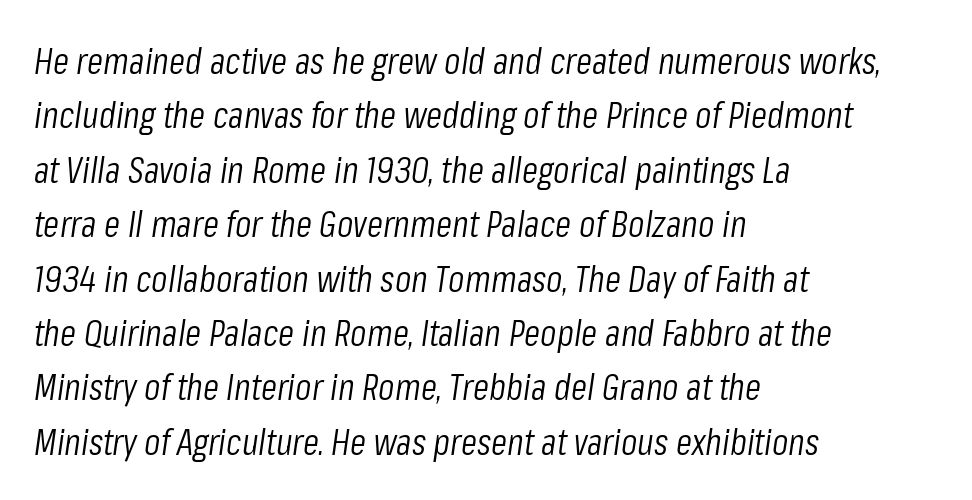
Honestly, the row spacing looks completely unremarkable. This sample has the flowing, uneven cadence of proportional lettering. No extra ink here — the face is not bold. One-word summary of the alignment: left.
